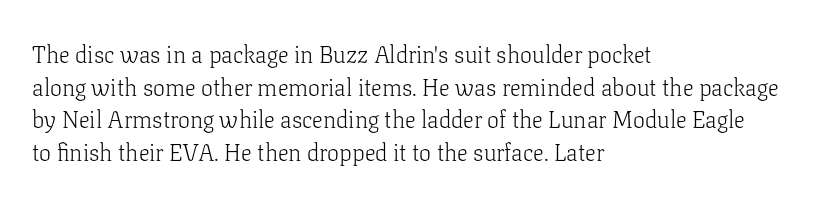
Plain, unruled lines of type. Ordinary non-slanted type is in use. Does extra space separate the letters? No, they use regular spacing. This is not heavy type; no bold has been used. These lines sit exactly where default settings would place them. Reading down the block, your eye returns to a fixed left position each line.
